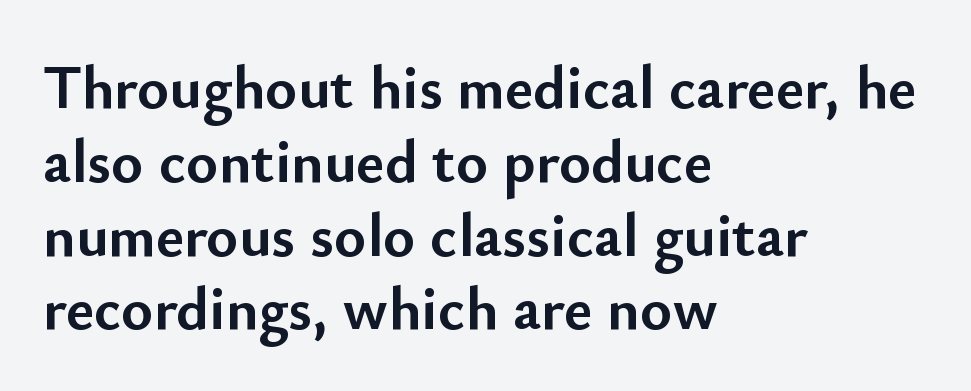
Note: no serifs on the glyphs. Do the letters lean? They stand straight. Plenty of ink on the page — the face is bold. The letters advance in unequal steps, a hallmark of proportional type. The rendering anchors every line to the left-hand side.
